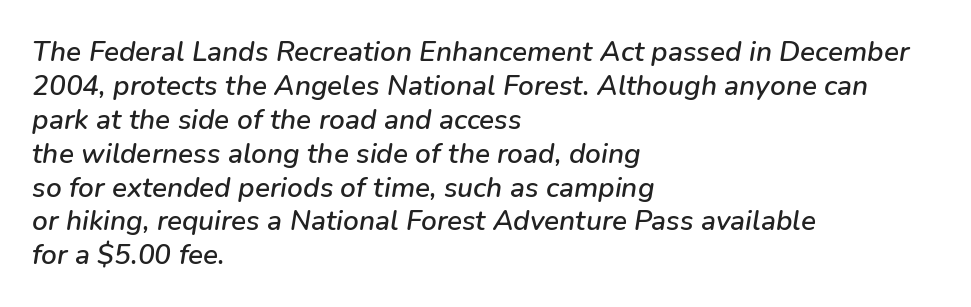
The image shows 28 px text type, italic (leaning right); set left-aligned, line spacing 1.21x, normal letter spacing, not underlined; low stroke contrast and a medium x-height.
